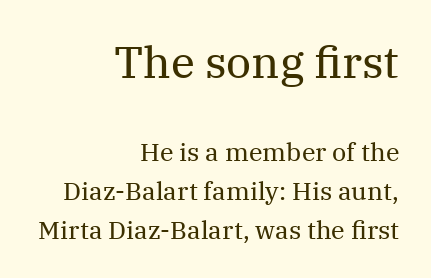
Q: Is the text bold? A: No.
Q: Is the text italic (slanted)? A: No, it is upright.
Q: Is the typeface a serif or a sans-serif typeface? A: Serif.
Q: Is the text underlined? A: No.
Q: How is the paragraph aligned? A: Right-aligned.
Q: Is the spacing between letters normal or unusually wide? A: Normal.
Q: Is the spacing between lines tight, normal or loose? A: Normal.
Q: Which block of text is set in a larger size, the first (top) or the second (bottom)? A: The first (top) one.
Q: Width (condensed, normal, or wide)? A: Normal.
Q: Stroke contrast? A: Medium.
Q: x-height? A: Medium.
Q: Monospaced? A: No.
